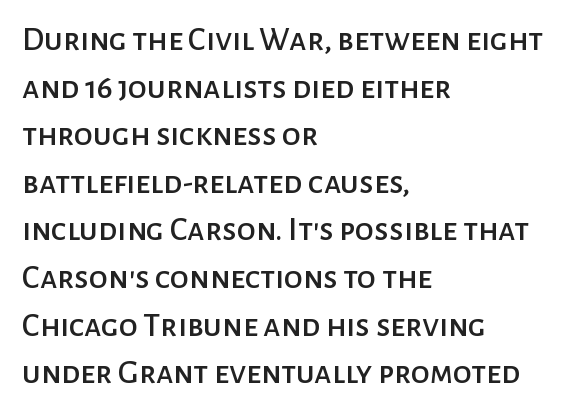
{"serif": "no", "italic": "no", "width": "normal", "stroke_contrast": "low", "x_height": "medium", "monospaced": "no", "underline": "no", "align": "left", "line_spacing": "normal", "line_spacing_ratio": 1.4, "letter_spacing": "normal", "letter_spacing_em": 0.0, "glyph_px": 34}
